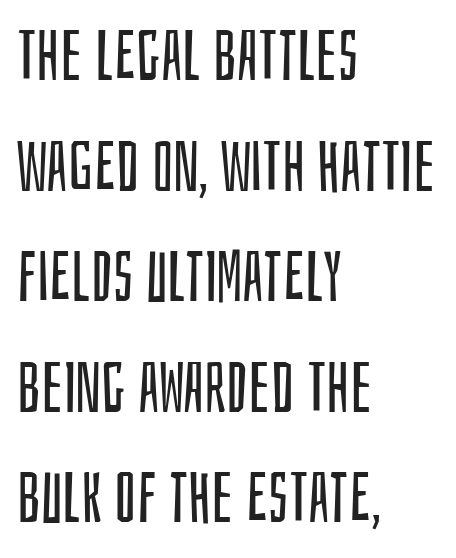
The image shows 70 px regular-weight, condensed sans-serif type, upright; set left-aligned, normal line spacing (1.58x), normal letter spacing, not underlined; low stroke contrast and a large x-height.
